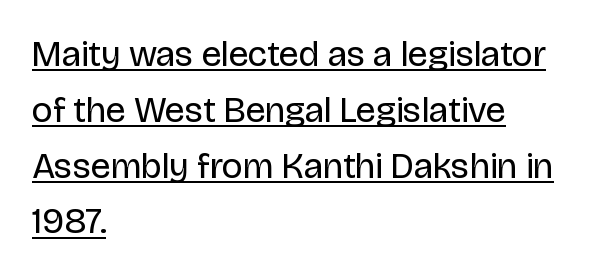
The line texture is even and compact thanks to regular tracking. A quiet, ordinary-to-light weight characterises the typeface. The vertical gap from one line to the next is medium. Is this a fixed-width face? No — the glyphs have proportional, varying widths.
